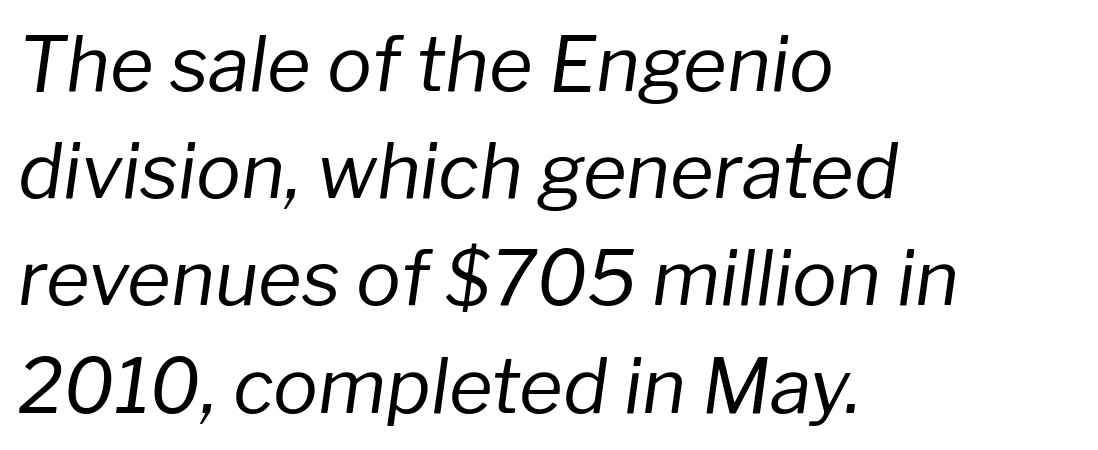
If you measured baseline to baseline, you'd find a middling distance. The letters look calm and open, with moderate or lighter stems. You could not count columns in this text — the font is proportionally spaced. Default kerning and tracking; the words read as compact shapes. Left-aligned paragraph, ragged on the right. Glance below the letters and you will spot only blank space.
